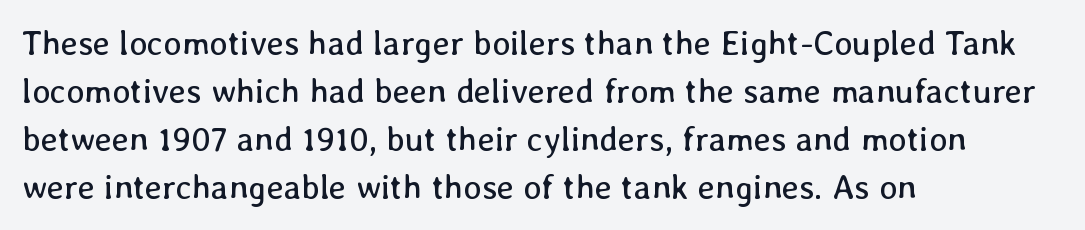
Q: Is the text bold? A: No.
Q: Is the text italic (slanted)? A: No, it is upright.
Q: Is the text underlined? A: No.
Q: How is the paragraph aligned? A: Left-aligned.
Q: Is the spacing between letters normal or unusually wide? A: Normal.
Q: Is the spacing between lines tight, normal or loose? A: Normal.
Q: Width (condensed, normal, or wide)? A: Normal.
Q: Stroke contrast? A: Low.
Q: x-height? A: Medium.
Q: Monospaced? A: No.
